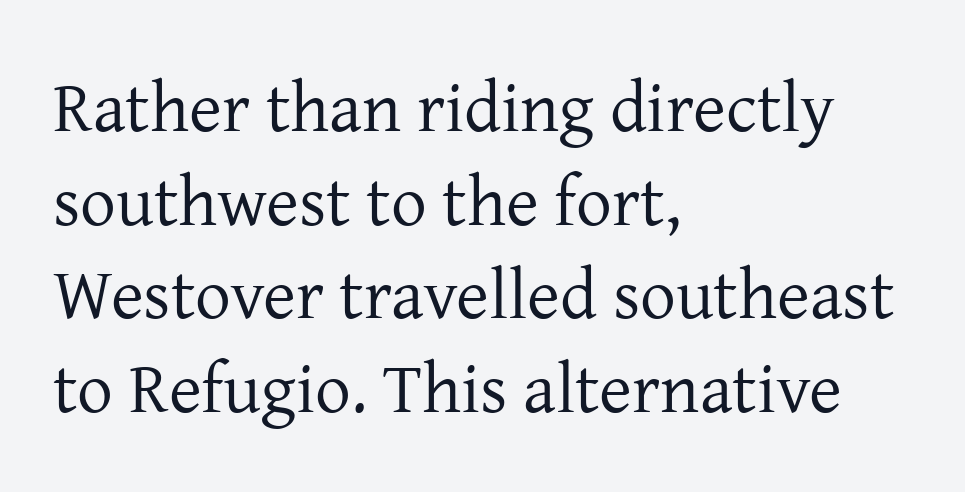
The image shows 71 px regular-weight serif type, upright; set left-aligned, normal line spacing (1.32x), normal letter spacing, not underlined; low stroke contrast and a medium x-height.
